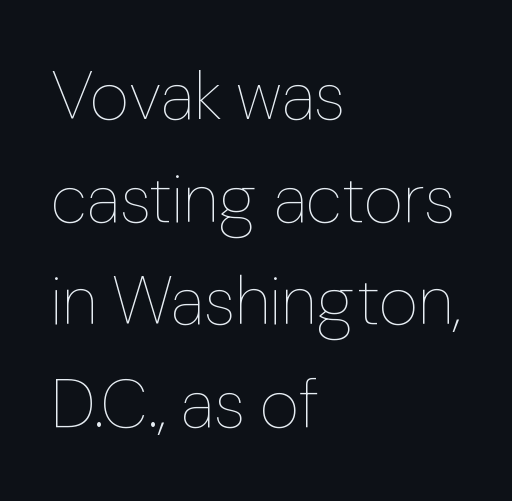
The image shows 68 px thin type, upright; set left-aligned, normal line spacing (1.51x), normal letter spacing, not underlined; low stroke contrast and a medium x-height.
